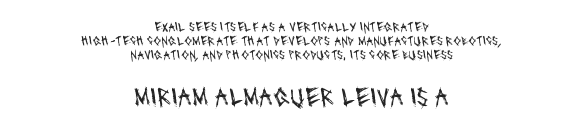
Q: Is the text bold? A: No.
Q: Is the text underlined? A: No.
Q: How is the paragraph aligned? A: Centered.
Q: Is the spacing between letters normal or unusually wide? A: Normal.
Q: Is the spacing between lines tight, normal or loose? A: Tight.
Q: Which block of text is set in a larger size, the first (top) or the second (bottom)? A: The second (bottom) one.
